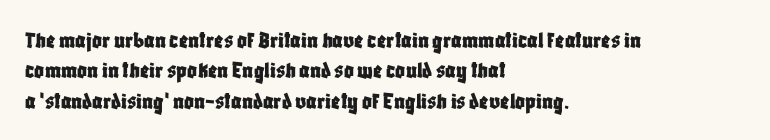
{"italic": "no", "underline": "no", "align": "left", "line_spacing": "normal", "line_spacing_ratio": 1.27, "letter_spacing": "normal", "letter_spacing_em": 0.0, "glyph_px": 24}
